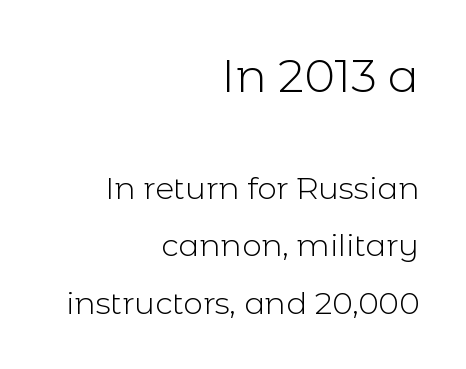
{"serif": "no", "italic": "no", "bold": "no", "weight": "light", "width": "normal", "x_height": "medium", "monospaced": "no", "underline": "no", "align": "right", "line_spacing_ratio": 1.84, "letter_spacing": "normal", "letter_spacing_em": 0.0, "larger_block": "first", "size_ratio": 1.48, "glyph_px": 46}
